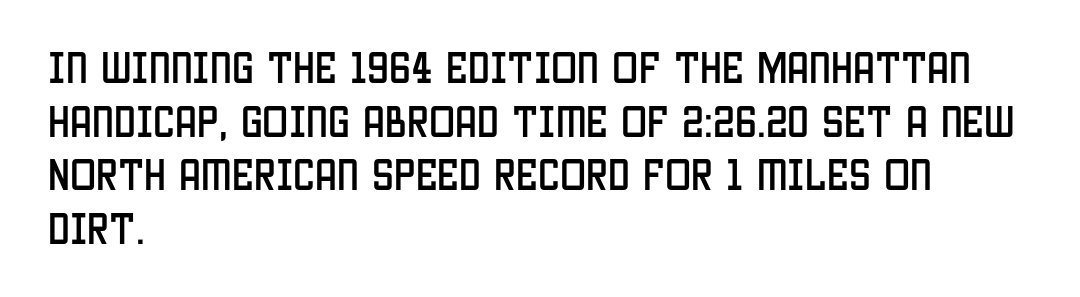
Q: Is the text italic (slanted)? A: No, it is upright.
Q: Is the typeface a serif or a sans-serif typeface? A: Sans-serif.
Q: Is the text underlined? A: No.
Q: How is the paragraph aligned? A: Left-aligned.
Q: Is the spacing between letters normal or unusually wide? A: Normal.
Q: Is the spacing between lines tight, normal or loose? A: Normal.
Q: Width (condensed, normal, or wide)? A: Condensed.
Q: Stroke contrast? A: Low.
Q: x-height? A: Large.
Q: Monospaced? A: No.
